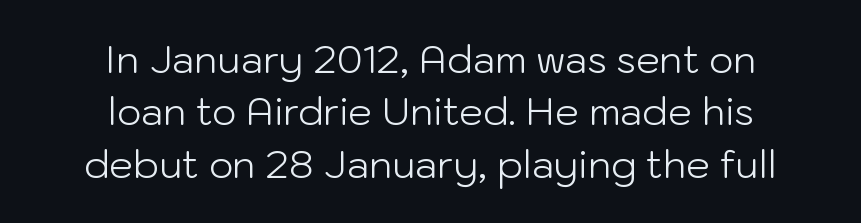
These lines are composed in type without serifs. These lines are rendered in a variable-pitch font. Horizontal alignment here is central, giving a formal, balanced look. The font is comparable to plain body text, perhaps lighter. The gaps between neighbouring characters are ordinary and unremarkable. Is there much room between lines? A standard amount, neither cramped nor airy.
